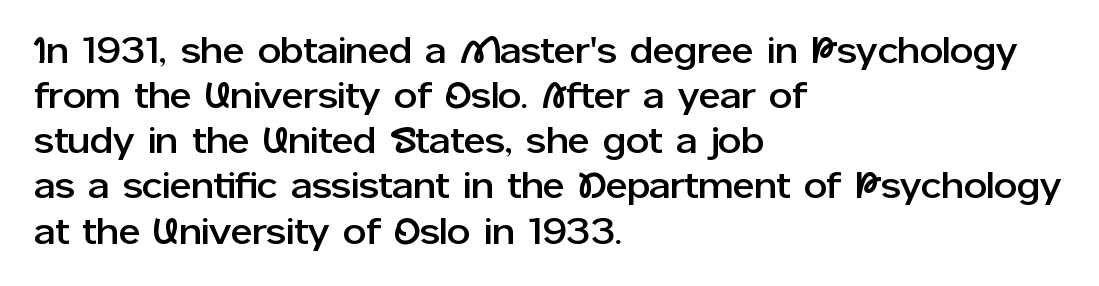
The image shows 37 px sans-serif type, upright; set left-aligned, line spacing 1.22x, normal letter spacing, not underlined; low stroke contrast and a medium x-height.
